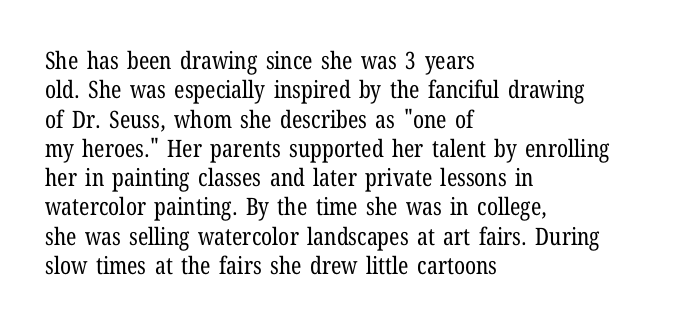
Notice how the stems are strictly vertical — no italics here. Standard letterfit; no display-style spreading of the glyphs. The space beneath each line is pristine and unruled. Counters stay open thanks to moderate or lighter strokes. A classic flush-left, rag-right setting is used for this passage.
